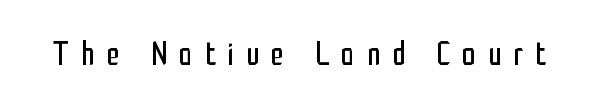
The image shows 34 px regular-weight, condensed sans-serif type, upright; set unusually wide letter spacing (+0.36 em), not underlined; low stroke contrast and a medium x-height.
